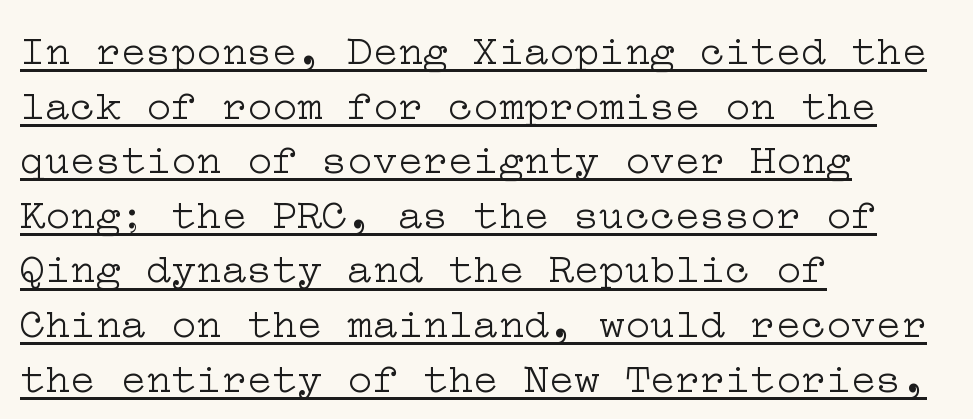
The image shows 42 px light, wide serif type, upright; set left-aligned, normal line spacing (1.3x), normal letter spacing, underlined; low stroke contrast and a medium x-height.
